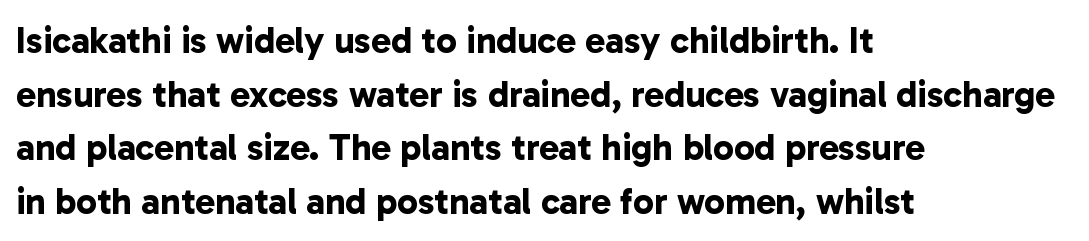
The setting favours the left margin, as ordinary paragraphs usually do. Spacing between characters is what you'd get straight out of the box. No word sits above an underline. The passage shown is emphatically bold.
